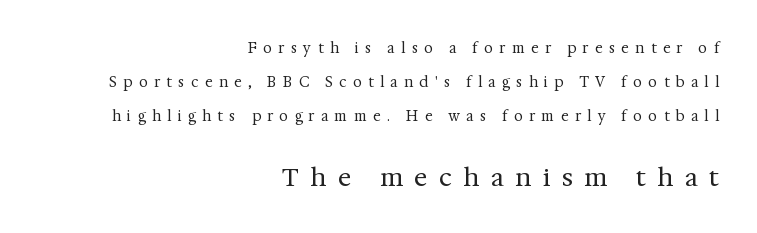
The image shows 25 px text type, upright; set right-aligned, loose line spacing (2.43x), unusually wide letter spacing (+0.46 em), not underlined; the second (bottom) block is 1.79x larger.
